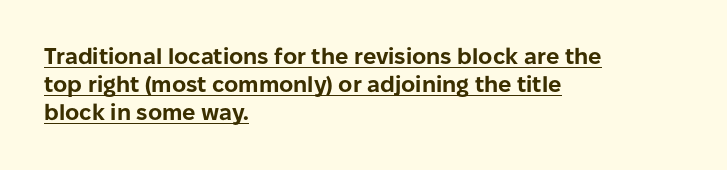
The image shows 22 px bold type, upright; set left-aligned, normal line spacing (1.28x), normal letter spacing, underlined.
